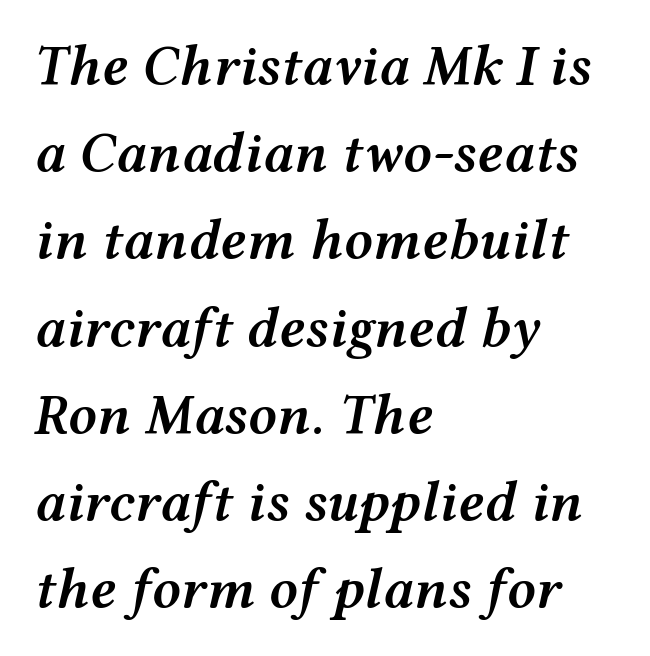
Q: Is the text bold? A: Semi-bold.
Q: Is the text italic (slanted)? A: Yes, it leans right by about 12 degrees.
Q: Is the text underlined? A: No.
Q: How is the paragraph aligned? A: Left-aligned.
Q: Is the spacing between letters normal or unusually wide? A: Normal.
Q: Is the spacing between lines tight, normal or loose? A: Normal.
Q: Width (condensed, normal, or wide)? A: Wide.
Q: Stroke contrast? A: Medium.
Q: x-height? A: Medium.
Q: Monospaced? A: No.
